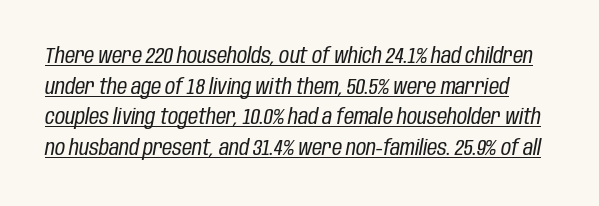
The image shows 22 px text type, italic (leaning right); set normal line spacing (1.39x), normal letter spacing, underlined.
